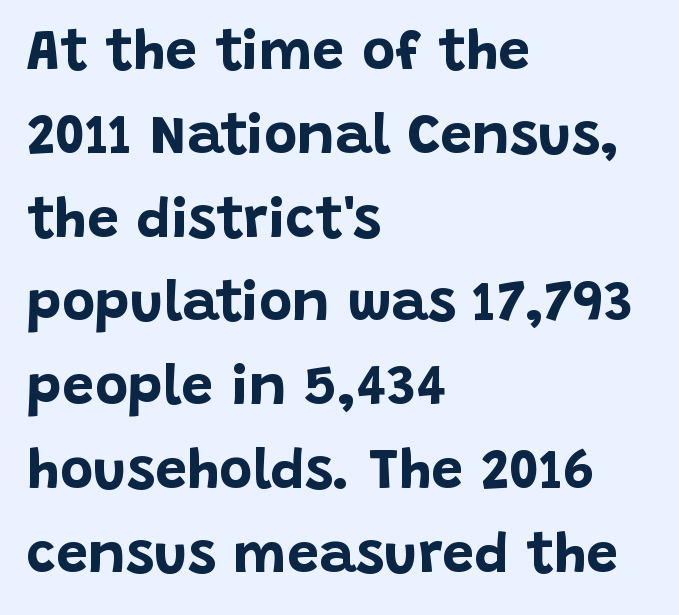
{"serif": "no", "italic": "no", "bold": "yes", "weight": "bold", "width": "normal", "stroke_contrast": "low", "x_height": "large", "monospaced": "no", "underline": "no", "align": "left", "line_spacing": "normal", "line_spacing_ratio": 1.47, "letter_spacing": "normal", "letter_spacing_em": 0.0, "glyph_px": 57}
